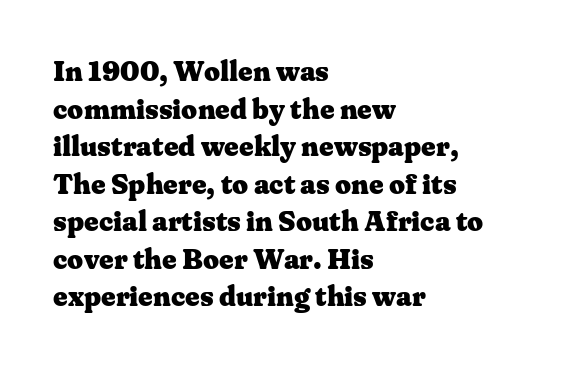
Q: Is the text bold? A: Yes.
Q: Is the text italic (slanted)? A: No, it is upright.
Q: Is the typeface a serif or a sans-serif typeface? A: Serif.
Q: Is the text underlined? A: No.
Q: How is the paragraph aligned? A: Left-aligned.
Q: Is the spacing between letters normal or unusually wide? A: Normal.
Q: Is the spacing between lines tight, normal or loose? A: Normal.
Q: Width (condensed, normal, or wide)? A: Wide.
Q: Stroke contrast? A: Medium.
Q: x-height? A: Medium.
Q: Monospaced? A: No.
